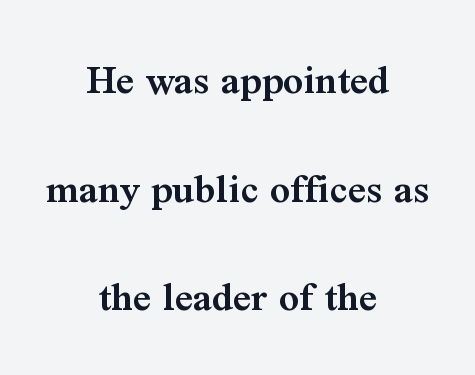
Each row of text sits above clean, open space. Compared with a flush-left layout, this one balances lines on the center instead. Notice the strokes are somewhat thickened but not fully heavy: this is a semibold. This rendering employs a face with finishing strokes, i.e., a serif. This sample has the flowing, uneven cadence of proportional lettering. The tracking reads as untouched default to a designer's eye.
